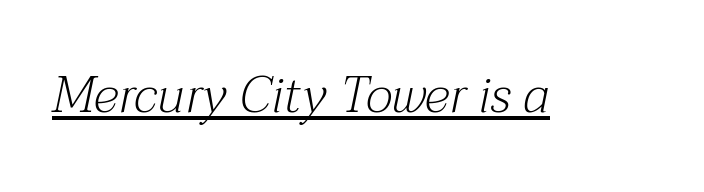
{"serif": "yes", "italic": "yes", "lean": "right", "slant_degrees": 12, "bold": "no", "weight": "light", "width": "normal", "stroke_contrast": "medium", "x_height": "medium", "monospaced": "no", "underline": "yes", "letter_spacing": "normal", "letter_spacing_em": 0.0, "glyph_px": 51}
